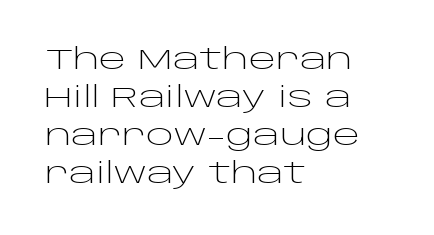
Q: Is the text bold? A: No.
Q: Is the text italic (slanted)? A: No, it is upright.
Q: Is the typeface a serif or a sans-serif typeface? A: Sans-serif.
Q: Is the text underlined? A: No.
Q: How is the paragraph aligned? A: Left-aligned.
Q: Is the spacing between letters normal or unusually wide? A: Normal.
Q: Is the spacing between lines tight, normal or loose? A: Normal.
Q: Width (condensed, normal, or wide)? A: Wide.
Q: Stroke contrast? A: Low.
Q: x-height? A: Large.
Q: Monospaced? A: No.
